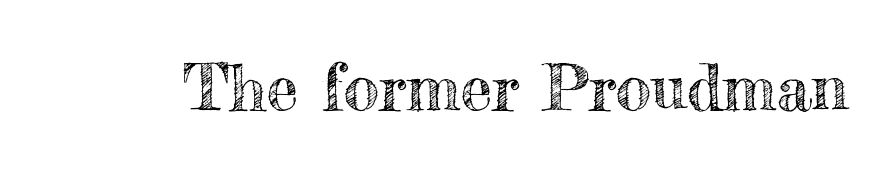
Only glyphs here, with clear space below each row. Observe the ordinary spacing: letters are neighbours, not strangers. Every stem runs plumb, perpendicular to the baseline. Do the characters align in a grid? No, the font is proportional.
